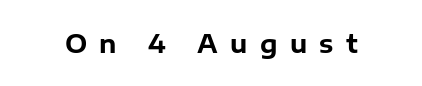
The image shows 25 px bold type, upright; set unusually wide letter spacing (+0.49 em), not underlined.
